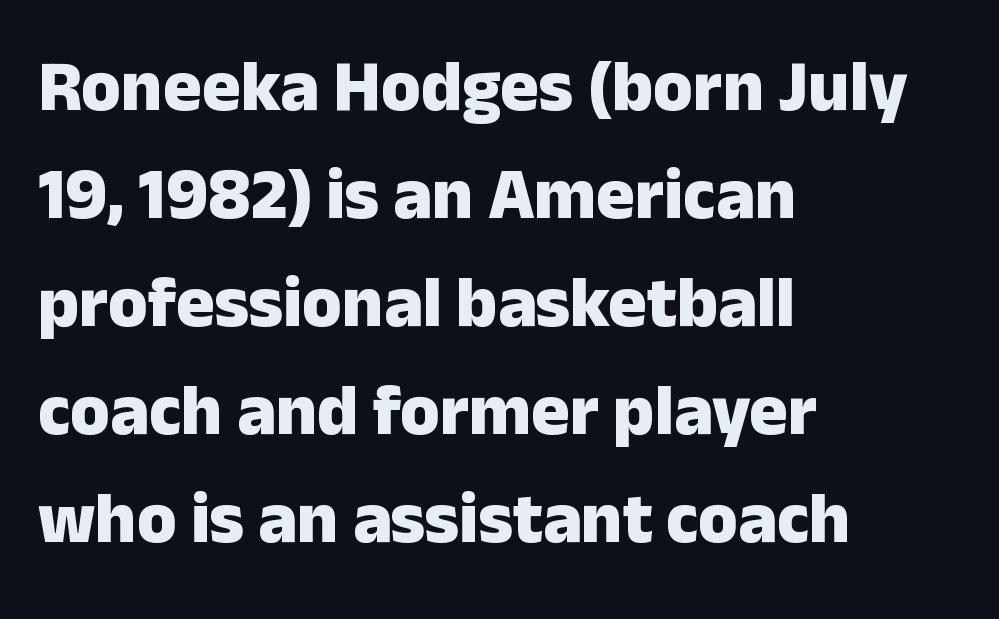
The image shows 72 px heavy sans-serif type, upright; set left-aligned, normal line spacing (1.5x), normal letter spacing, not underlined; low stroke contrast and a medium x-height.
